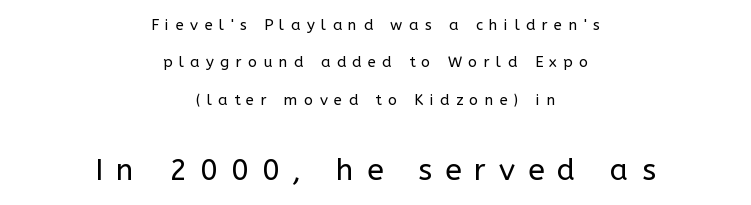
{"serif": "no", "italic": "no", "bold": "no", "weight": "regular", "width": "normal", "stroke_contrast": "low", "x_height": "medium", "monospaced": "no", "underline": "no", "align": "center", "line_spacing": "loose", "line_spacing_ratio": 2.49, "letter_spacing": "wide", "letter_spacing_em": 0.43, "larger_block": "second", "size_ratio": 2.0, "glyph_px": 30}
